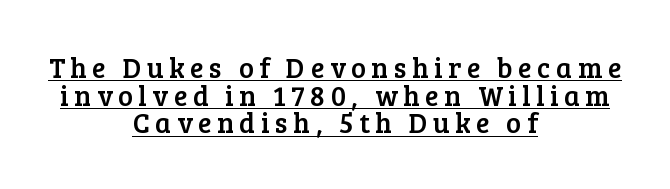
Q: Is the text italic (slanted)? A: No, it is upright.
Q: Is the typeface a serif or a sans-serif typeface? A: Serif.
Q: Is the text underlined? A: Yes.
Q: How is the paragraph aligned? A: Centered.
Q: Is the spacing between letters normal or unusually wide? A: Unusually wide.
Q: Is the spacing between lines tight, normal or loose? A: Tight.
Q: Width (condensed, normal, or wide)? A: Normal.
Q: Stroke contrast? A: Low.
Q: x-height? A: Medium.
Q: Monospaced? A: No.
